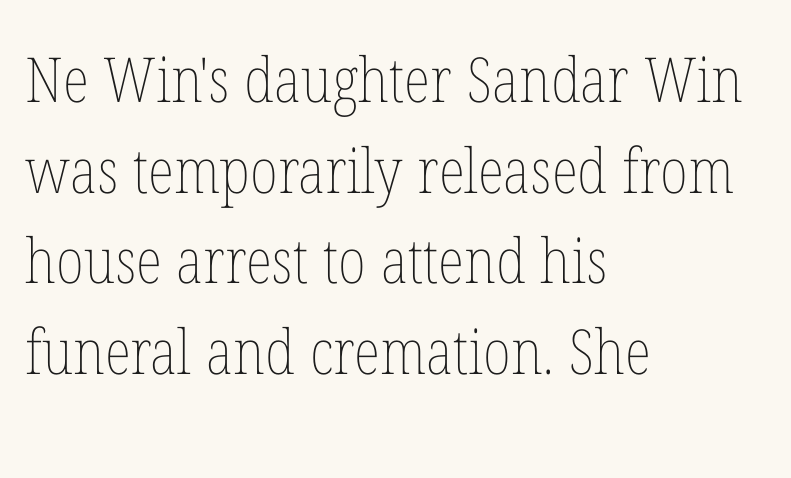
Each row of text sits above clean, open space. This sample has the flowing, uneven cadence of proportional lettering. The compositor pushed each line to the left boundary. Observe the ordinary spacing: letters are neighbours, not strangers.
